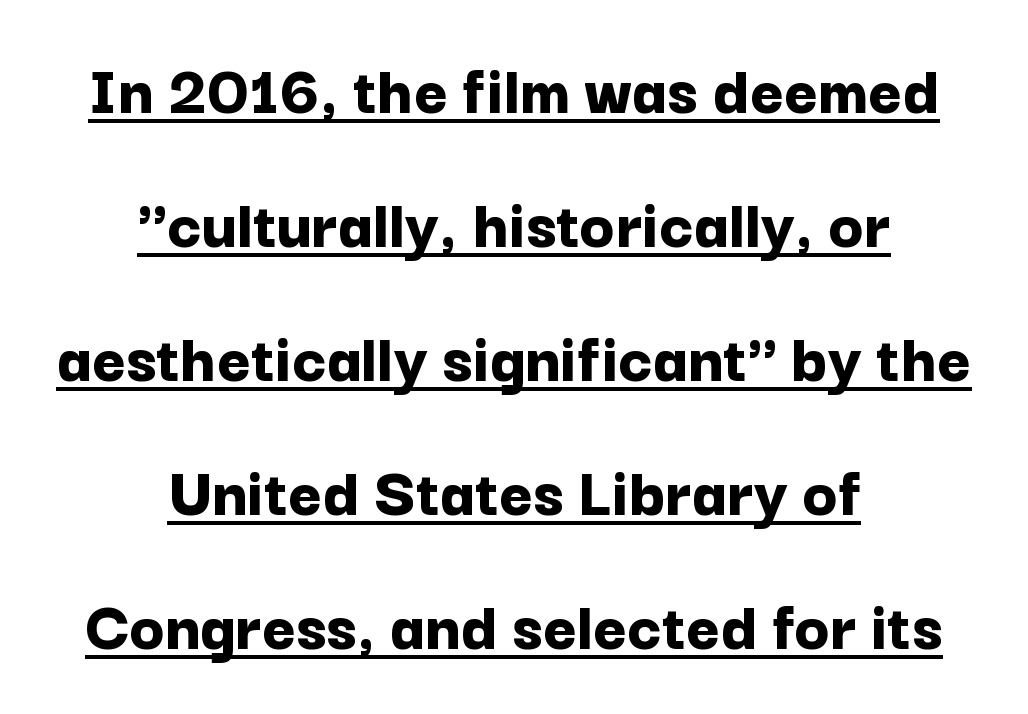
The image shows 72 px bold sans-serif type, upright; set centered, line spacing 1.86x, normal letter spacing, underlined; low stroke contrast and a medium x-height.
